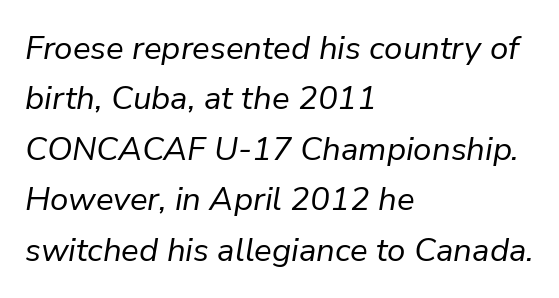
The paragraph shown leans on its left margin. You can tell it's italic because the verticals aren't actually vertical. Stem width sits at or under what a default text font uses. Clear beneath every line of the passage. The line-height multiplier appears to be the usual default.
